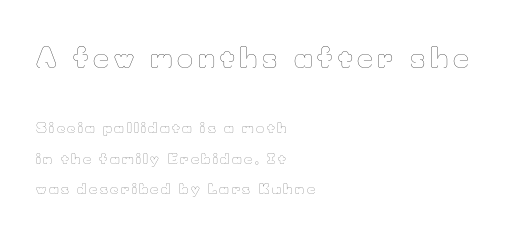
{"italic": "no", "bold": "no", "underline": "no", "align": "left", "line_spacing": "loose", "line_spacing_ratio": 2.17, "larger_block": "first", "size_ratio": 1.93, "glyph_px": 27}
